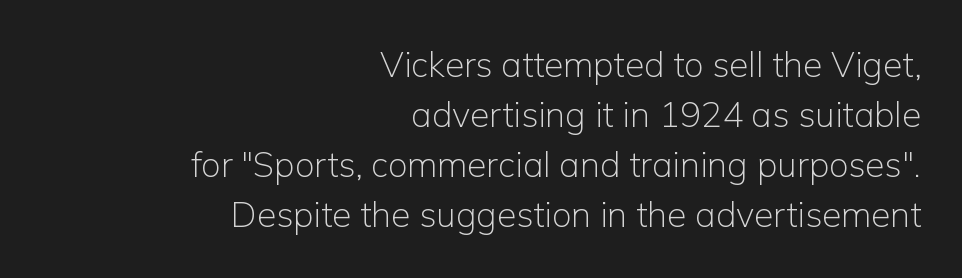
The image shows 35 px light sans-serif type, upright; set right-aligned, normal line spacing (1.43x), normal letter spacing, not underlined; low stroke contrast and a medium x-height.
